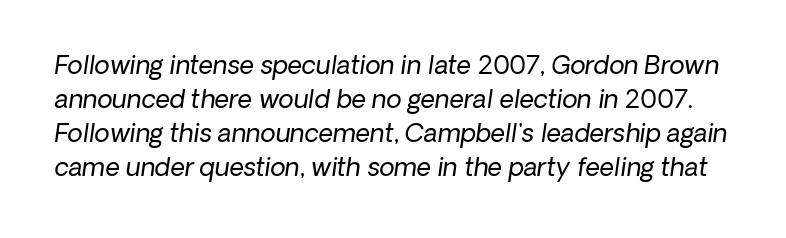
Q: Is the text bold? A: No.
Q: Is the text italic (slanted)? A: Yes, it leans right by about 8 degrees.
Q: Is the text underlined? A: No.
Q: Is the spacing between letters normal or unusually wide? A: Normal.
Q: Is the spacing between lines tight, normal or loose? A: Normal.
